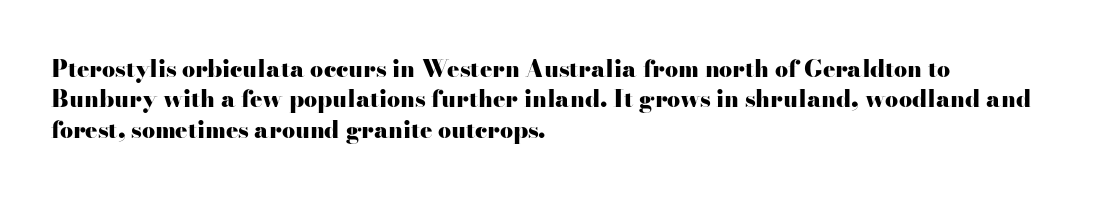
The image shows 23 px bold type, upright; set left-aligned, normal line spacing (1.32x), normal letter spacing, not underlined.
